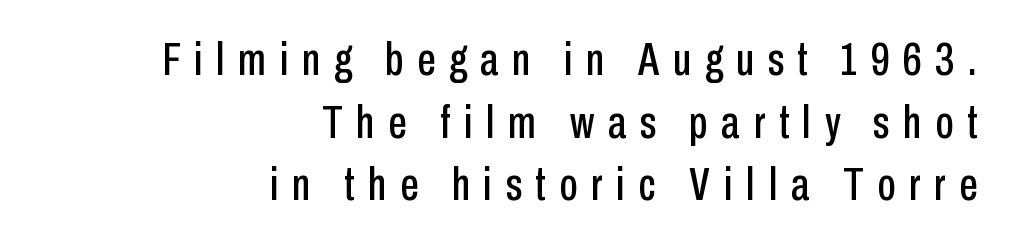
Interline gaps are of average width in this sample. Ascenders rise straight up at ninety degrees. Letter spacing: wide. Teacher's note: observe the even right margin — that is flush-right alignment.
